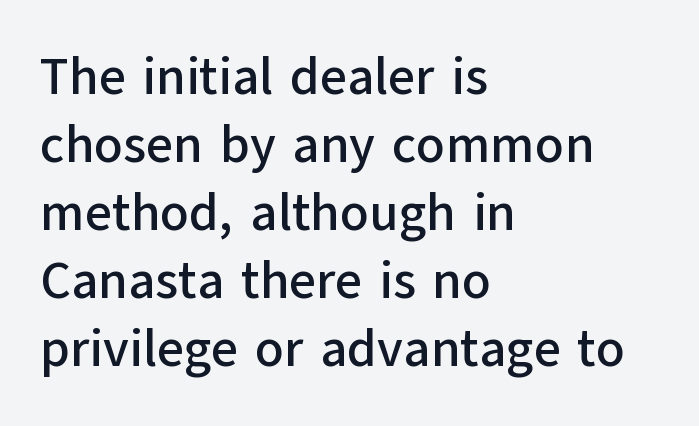
The image shows 52 px sans-serif type, upright; set left-aligned, normal line spacing (1.31x), normal letter spacing, not underlined; low stroke contrast and a medium x-height.
